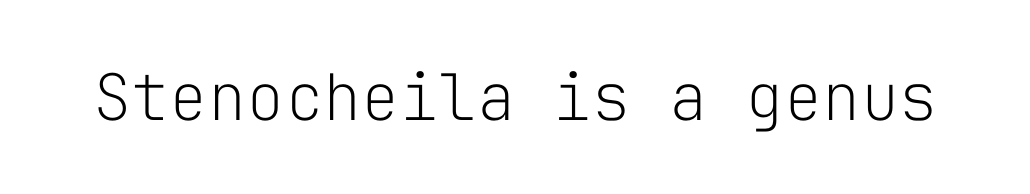
The image shows 64 px light sans-serif type, upright, monospaced; set normal letter spacing, not underlined; low stroke contrast and a medium x-height.
